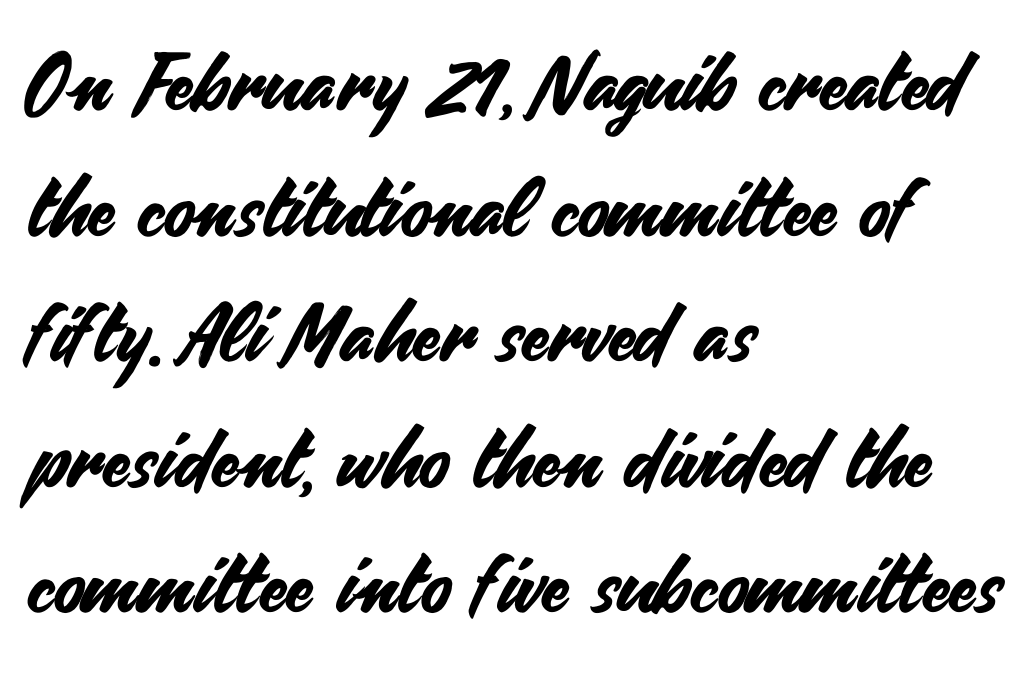
Q: Is the text italic (slanted)? A: Yes.
Q: Is the typeface a serif or a sans-serif typeface? A: Sans-serif.
Q: Is the text underlined? A: No.
Q: How is the paragraph aligned? A: Left-aligned.
Q: Is the spacing between letters normal or unusually wide? A: Normal.
Q: Is the spacing between lines tight, normal or loose? A: Normal.
Q: Width (condensed, normal, or wide)? A: Normal.
Q: Stroke contrast? A: Medium.
Q: x-height? A: Small.
Q: Monospaced? A: No.
